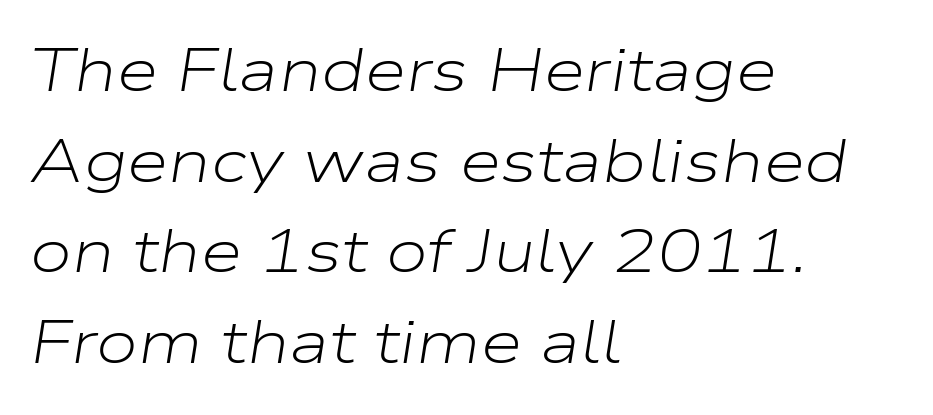
Nobody touched the tracking dial on this one. Here the designer chose a conventional face with non-uniform glyph widths. Emphasis-style slanted type is in use. If you drew a ruler down the left edge, every line would touch it. Summary of vertical rhythm: regular, with standard interline spacing.
